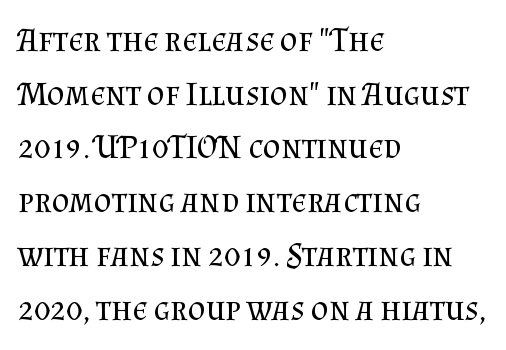
{"serif": "yes", "italic": "no", "bold": "no", "weight": "regular", "width": "normal", "stroke_contrast": "medium", "x_height": "small", "monospaced": "no", "underline": "no", "align": "left", "line_spacing": "normal", "line_spacing_ratio": 1.58, "letter_spacing": "normal", "letter_spacing_em": 0.0, "glyph_px": 34}
